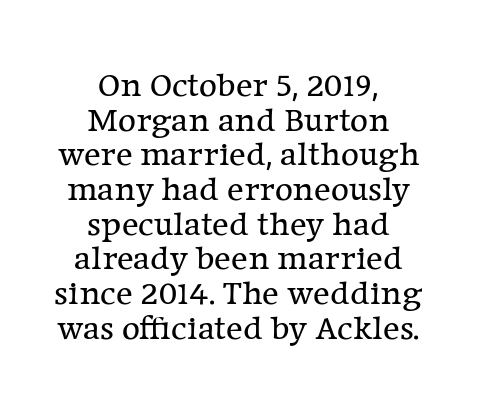
Q: Is the text bold? A: No.
Q: Is the text italic (slanted)? A: No, it is upright.
Q: Is the typeface a serif or a sans-serif typeface? A: Serif.
Q: Is the text underlined? A: No.
Q: How is the paragraph aligned? A: Centered.
Q: Is the spacing between letters normal or unusually wide? A: Normal.
Q: Is the spacing between lines tight, normal or loose? A: Tight.
Q: Width (condensed, normal, or wide)? A: Normal.
Q: Stroke contrast? A: Low.
Q: x-height? A: Medium.
Q: Monospaced? A: No.
